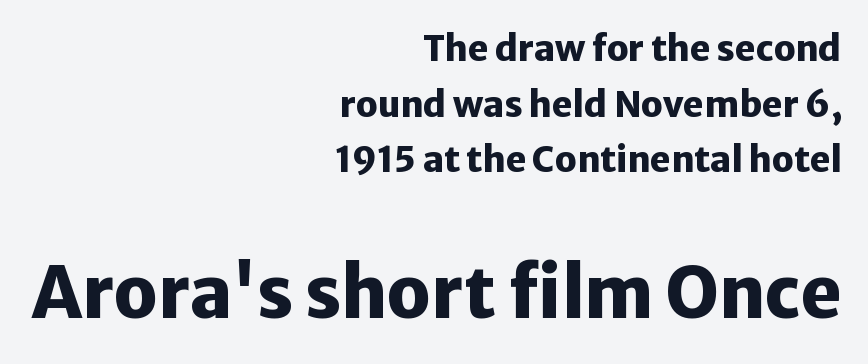
Q: Is the text bold? A: Yes.
Q: Is the text italic (slanted)? A: No, it is upright.
Q: Is the typeface a serif or a sans-serif typeface? A: Sans-serif.
Q: Is the text underlined? A: No.
Q: How is the paragraph aligned? A: Right-aligned.
Q: Is the spacing between letters normal or unusually wide? A: Normal.
Q: Is the spacing between lines tight, normal or loose? A: Normal.
Q: Which block of text is set in a larger size, the first (top) or the second (bottom)? A: The second (bottom) one.
Q: Width (condensed, normal, or wide)? A: Normal.
Q: Stroke contrast? A: Low.
Q: x-height? A: Medium.
Q: Monospaced? A: No.
